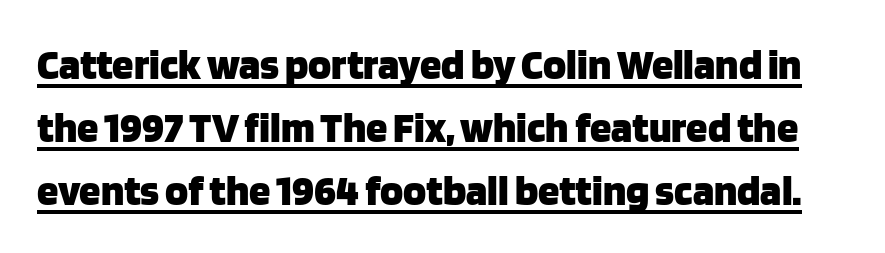
{"serif": "no", "italic": "no", "bold": "yes", "weight": "heavy", "width": "normal", "stroke_contrast": "low", "x_height": "large", "monospaced": "no", "underline": "yes", "line_spacing": "normal", "line_spacing_ratio": 1.46, "letter_spacing": "normal", "letter_spacing_em": 0.0, "glyph_px": 43}
